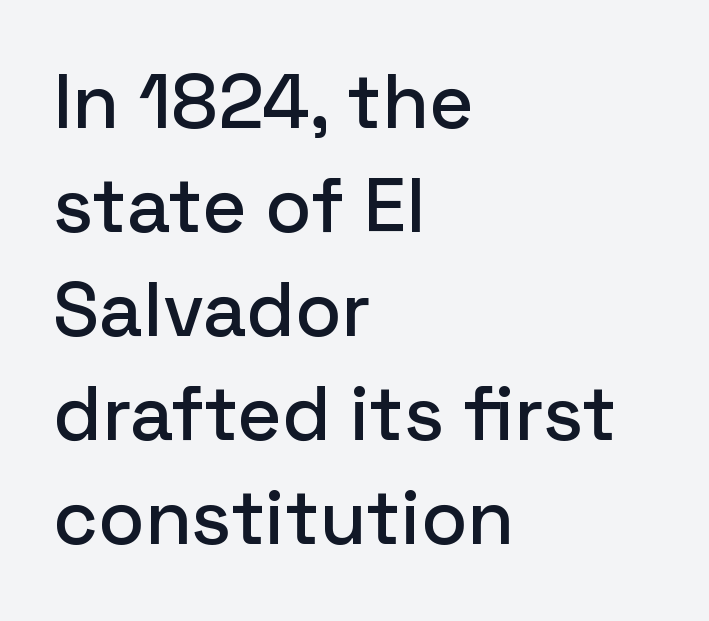
The image shows 76 px sans-serif type, upright; set left-aligned, normal line spacing (1.37x), normal letter spacing, not underlined; low stroke contrast and a medium x-height.
